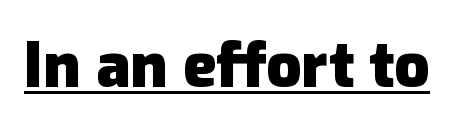
Characters follow at the spacing the type designer built in. The letters advance in unequal steps, a hallmark of proportional type. Underlined type. No italicization has been applied; the sample stays upright.
